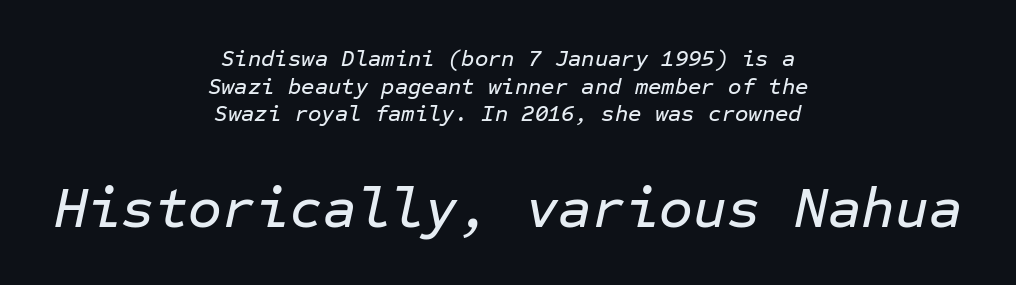
The image shows 58 px text type, italic (leaning right), monospaced; set centered, line spacing 1.2x, normal letter spacing, not underlined; the second (bottom) block is 2.52x larger; low stroke contrast and a medium x-height.
